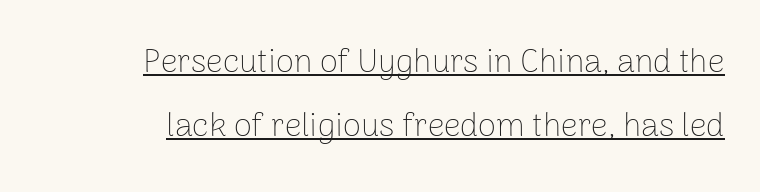
Q: Is the text bold? A: No.
Q: Is the text italic (slanted)? A: No, it is upright.
Q: Is the typeface a serif or a sans-serif typeface? A: Sans-serif.
Q: Is the text underlined? A: Yes.
Q: How is the paragraph aligned? A: Right-aligned.
Q: Is the spacing between letters normal or unusually wide? A: Normal.
Q: Is the spacing between lines tight, normal or loose? A: Loose.
Q: Width (condensed, normal, or wide)? A: Normal.
Q: Stroke contrast? A: Low.
Q: x-height? A: Medium.
Q: Monospaced? A: No.
